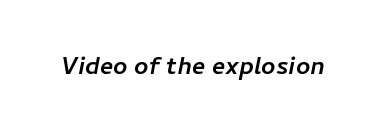
These words are printed bold, with thick strokes throughout. The letterforms sit shoulder to shoulder at normal distance. Style check: oblique. The words here are not underlined.
